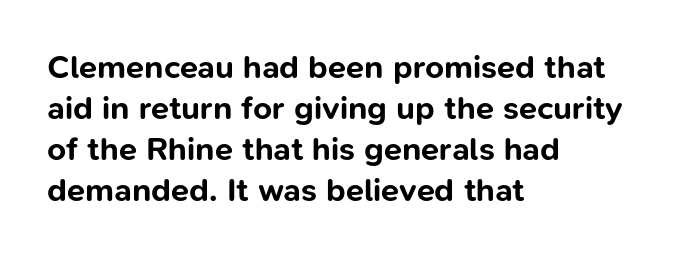
Q: Is the text bold? A: Yes.
Q: Is the text italic (slanted)? A: No, it is upright.
Q: Is the typeface a serif or a sans-serif typeface? A: Sans-serif.
Q: Is the text underlined? A: No.
Q: How is the paragraph aligned? A: Left-aligned.
Q: Is the spacing between letters normal or unusually wide? A: Normal.
Q: Width (condensed, normal, or wide)? A: Normal.
Q: Stroke contrast? A: Low.
Q: x-height? A: Medium.
Q: Monospaced? A: No.
